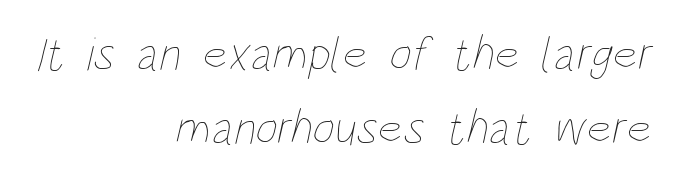
The gap between lines stays unmarked. Does the copy run flush right? Yes — the right margin is perfectly even. Heaviness? Minimal to ordinary, like unemphasized prose. Do the characters align in a grid? No, the font is proportional.
